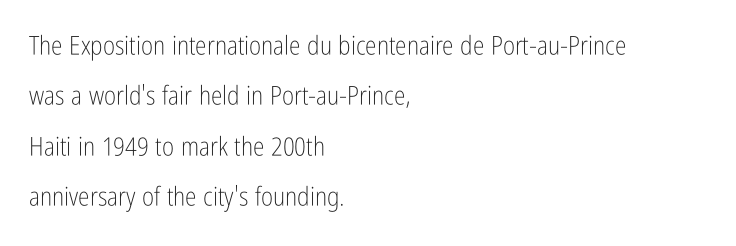
The image shows 26 px text type, upright; set left-aligned, loose line spacing (1.94x), normal letter spacing, not underlined.
